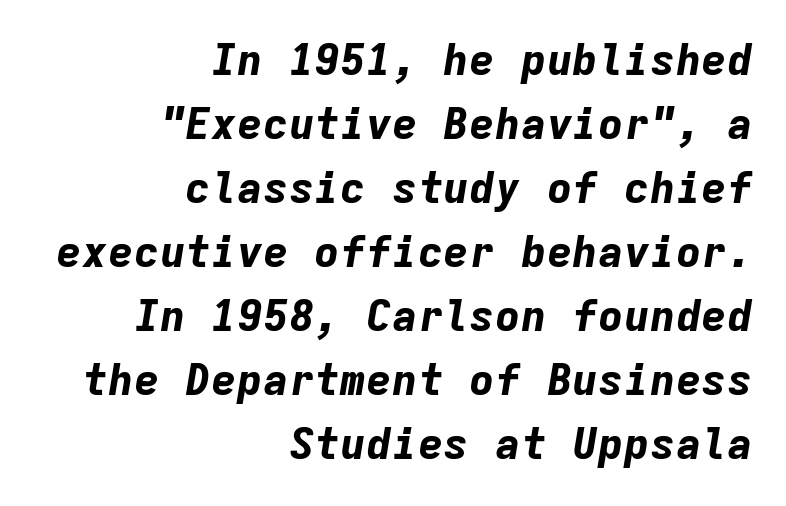
Q: Is the text bold? A: Yes.
Q: Is the text italic (slanted)? A: Yes, it leans right by about 9 degrees.
Q: Is the text underlined? A: No.
Q: How is the paragraph aligned? A: Right-aligned.
Q: Is the spacing between letters normal or unusually wide? A: Normal.
Q: Is the spacing between lines tight, normal or loose? A: Normal.
Q: Width (condensed, normal, or wide)? A: Normal.
Q: Stroke contrast? A: Low.
Q: x-height? A: Medium.
Q: Monospaced? A: Yes.
